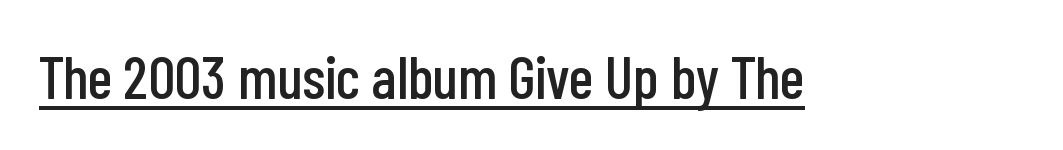
The lettering stays uniformly vertical, giving the passage a roman look. Compared with typical body copy, the letter spacing here is the same. Typographically, this falls in the sans-serif category. Underlined type.
